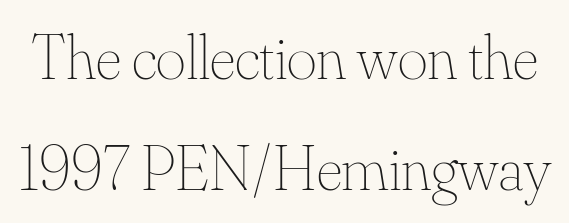
Q: Is the text bold? A: No.
Q: Is the text italic (slanted)? A: No, it is upright.
Q: Is the text underlined? A: No.
Q: Is the spacing between letters normal or unusually wide? A: Normal.
Q: Width (condensed, normal, or wide)? A: Normal.
Q: Stroke contrast? A: Medium.
Q: x-height? A: Small.
Q: Monospaced? A: No.
